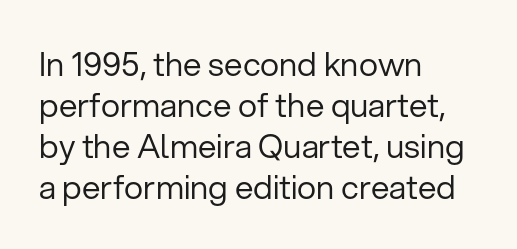
Q: Is the text bold? A: No.
Q: Is the text italic (slanted)? A: No, it is upright.
Q: Is the typeface a serif or a sans-serif typeface? A: Sans-serif.
Q: Is the text underlined? A: No.
Q: How is the paragraph aligned? A: Left-aligned.
Q: Is the spacing between letters normal or unusually wide? A: Normal.
Q: Width (condensed, normal, or wide)? A: Normal.
Q: Stroke contrast? A: Low.
Q: x-height? A: Medium.
Q: Monospaced? A: No.
